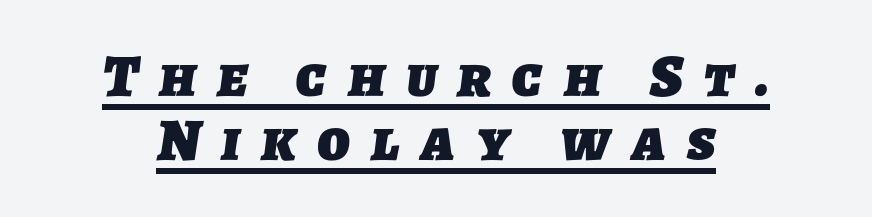
{"serif": "no", "bold": "yes", "weight": "heavy", "width": "normal", "stroke_contrast": "low", "x_height": "medium", "monospaced": "no", "underline": "yes", "align": "center", "line_spacing": "tight", "line_spacing_ratio": 1.05, "letter_spacing": "wide", "letter_spacing_em": 0.34, "glyph_px": 61}
